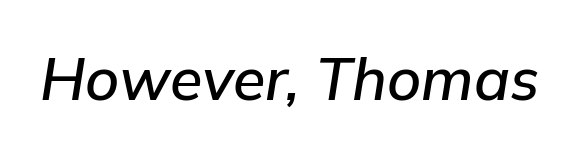
The image shows 59 px semibold type, italic (leaning right); set normal letter spacing, not underlined; low stroke contrast and a medium x-height.
